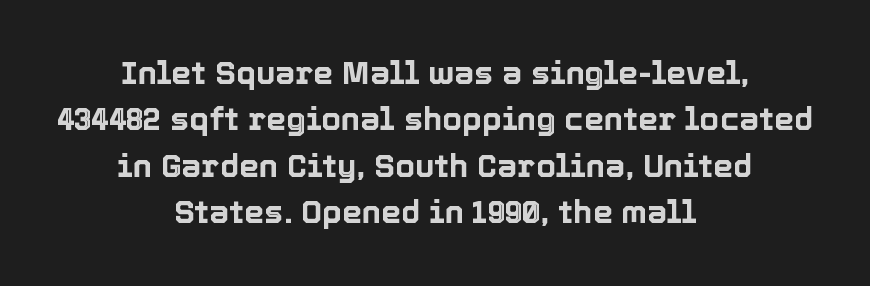
{"italic": "no", "width": "normal", "x_height": "medium", "monospaced": "no", "underline": "no", "align": "center", "line_spacing": "normal", "line_spacing_ratio": 1.45, "letter_spacing": "normal", "letter_spacing_em": 0.0, "glyph_px": 32}
